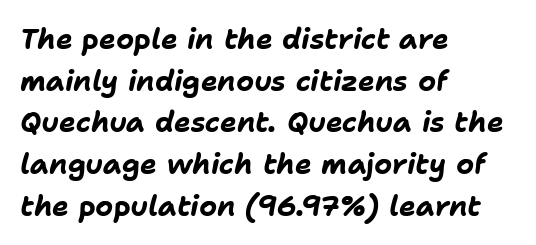
Normally led — the rows are evenly, conventionally spaced. Character widths vary here, with narrow letters taking less room than wide ones. Is the type slanted? Yes — the strokes lean at a clear angle. The passage shown is not underscored anywhere. Pretty heavy lettering here — definitely bold. No extra tracking has been applied to these lines.
